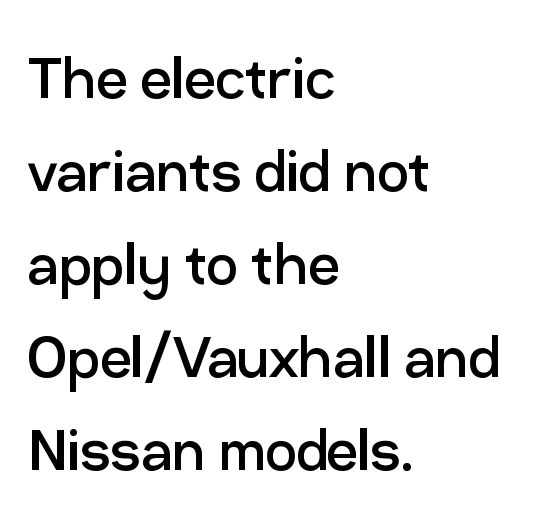
{"serif": "no", "italic": "no", "bold": "no", "weight": "regular", "width": "normal", "stroke_contrast": "low", "x_height": "medium", "monospaced": "no", "underline": "no", "align": "left", "line_spacing": "normal", "line_spacing_ratio": 1.33, "letter_spacing": "normal", "letter_spacing_em": 0.0, "glyph_px": 70}
